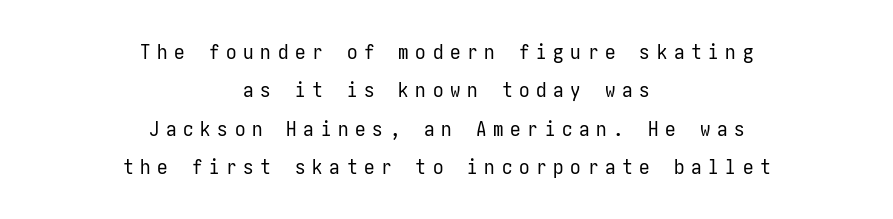
{"italic": "no", "bold": "no", "underline": "no", "align": "center", "line_spacing_ratio": 1.83, "letter_spacing": "wide", "letter_spacing_em": 0.32, "glyph_px": 21}
